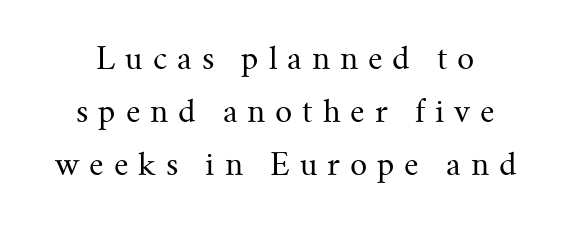
Unbolded letterforms with no extra heft. Just letters on the line, the space beneath them empty. You can tell from the footed stems that serif type was used. Here the designer chose a conventional face with non-uniform glyph widths. If you drew a line through each stem, it would be perfectly vertical.
